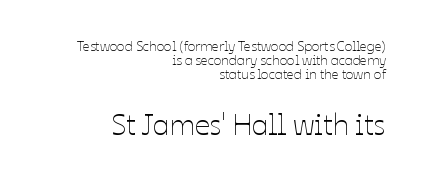
Q: Is the text bold? A: No.
Q: Is the text italic (slanted)? A: No, it is upright.
Q: Is the text underlined? A: No.
Q: How is the paragraph aligned? A: Right-aligned.
Q: Is the spacing between letters normal or unusually wide? A: Normal.
Q: Is the spacing between lines tight, normal or loose? A: Tight.
Q: Which block of text is set in a larger size, the first (top) or the second (bottom)? A: The second (bottom) one.
Q: Width (condensed, normal, or wide)? A: Normal.
Q: Stroke contrast? A: Low.
Q: x-height? A: Medium.
Q: Monospaced? A: No.
